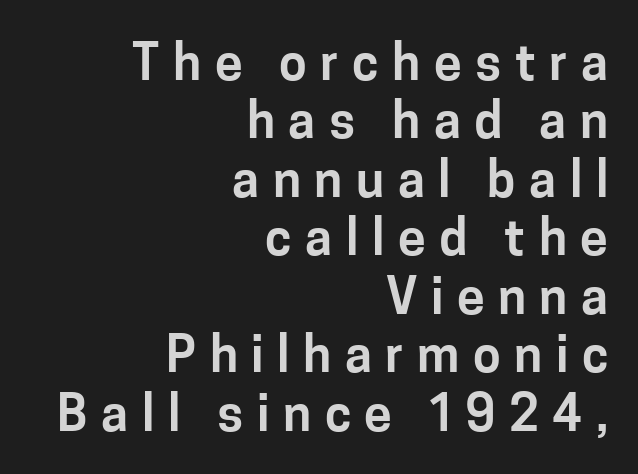
{"serif": "no", "italic": "no", "width": "normal", "stroke_contrast": "low", "x_height": "medium", "monospaced": "no", "underline": "no", "align": "right", "line_spacing_ratio": 1.17, "letter_spacing": "wide", "letter_spacing_em": 0.27, "glyph_px": 50}
